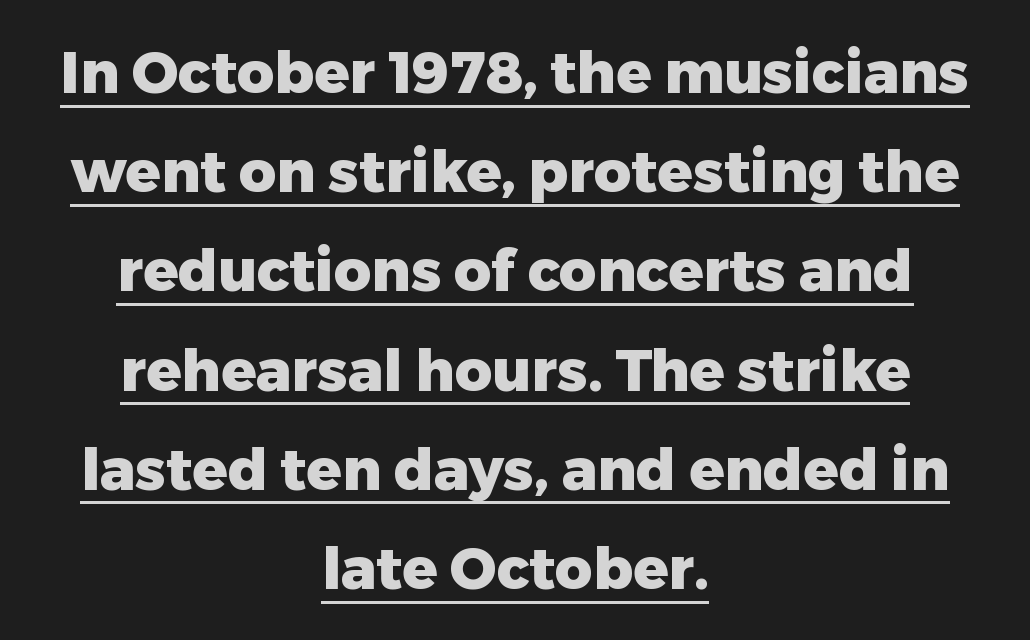
The image shows 58 px heavy sans-serif type, upright; set centered, line spacing 1.71x, normal letter spacing, underlined; low stroke contrast and a medium x-height.
